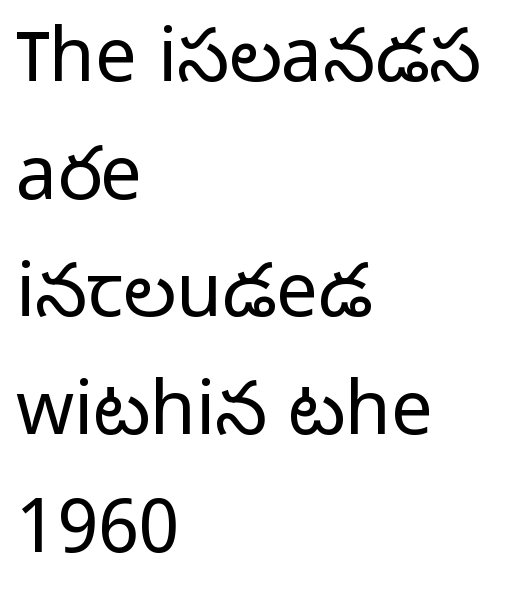
{"serif": "no", "italic": "no", "bold": "no", "weight": "light", "width": "normal", "stroke_contrast": "low", "x_height": "medium", "monospaced": "no", "underline": "no", "align": "left", "line_spacing": "normal", "line_spacing_ratio": 1.59, "letter_spacing": "normal", "letter_spacing_em": 0.0, "glyph_px": 74}
